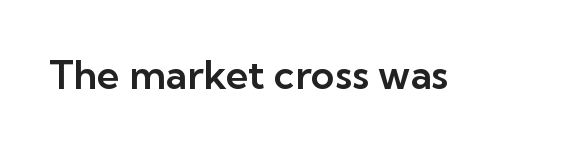
{"serif": "no", "italic": "no", "width": "normal", "stroke_contrast": "low", "x_height": "medium", "monospaced": "no", "underline": "no", "letter_spacing": "normal", "letter_spacing_em": 0.0, "glyph_px": 40}
